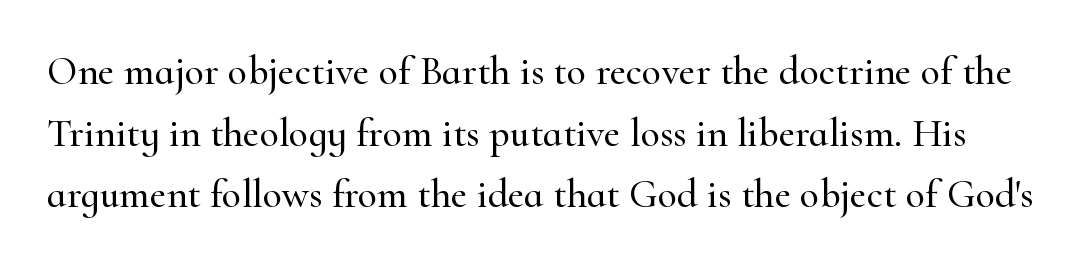
Q: Is the text italic (slanted)? A: No, it is upright.
Q: Is the typeface a serif or a sans-serif typeface? A: Serif.
Q: Is the text underlined? A: No.
Q: Is the spacing between letters normal or unusually wide? A: Normal.
Q: Is the spacing between lines tight, normal or loose? A: Normal.
Q: Width (condensed, normal, or wide)? A: Normal.
Q: Stroke contrast? A: High.
Q: x-height? A: Small.
Q: Monospaced? A: No.
